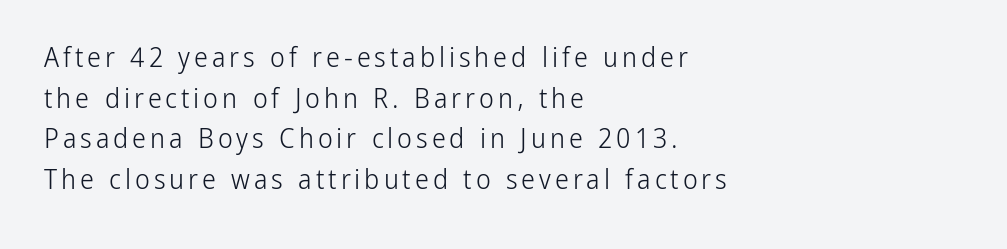
Q: Is the text bold? A: No.
Q: Is the text italic (slanted)? A: No, it is upright.
Q: Is the typeface a serif or a sans-serif typeface? A: Sans-serif.
Q: Is the text underlined? A: No.
Q: How is the paragraph aligned? A: Left-aligned.
Q: Is the spacing between lines tight, normal or loose? A: Normal.
Q: Width (condensed, normal, or wide)? A: Condensed.
Q: Stroke contrast? A: Low.
Q: x-height? A: Medium.
Q: Monospaced? A: No.
